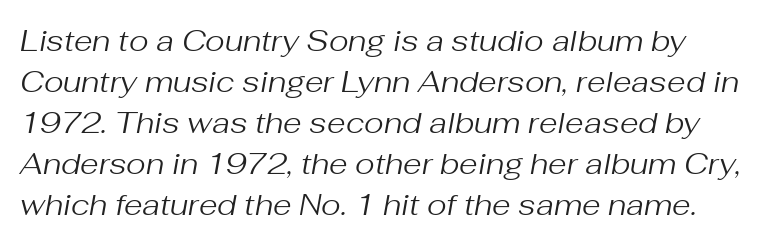
Q: Is the text bold? A: No.
Q: Is the text italic (slanted)? A: Yes, it leans right by about 10 degrees.
Q: Is the text underlined? A: No.
Q: Is the spacing between letters normal or unusually wide? A: Normal.
Q: Is the spacing between lines tight, normal or loose? A: Normal.
Q: Width (condensed, normal, or wide)? A: Normal.
Q: Stroke contrast? A: Medium.
Q: x-height? A: Medium.
Q: Monospaced? A: No.
